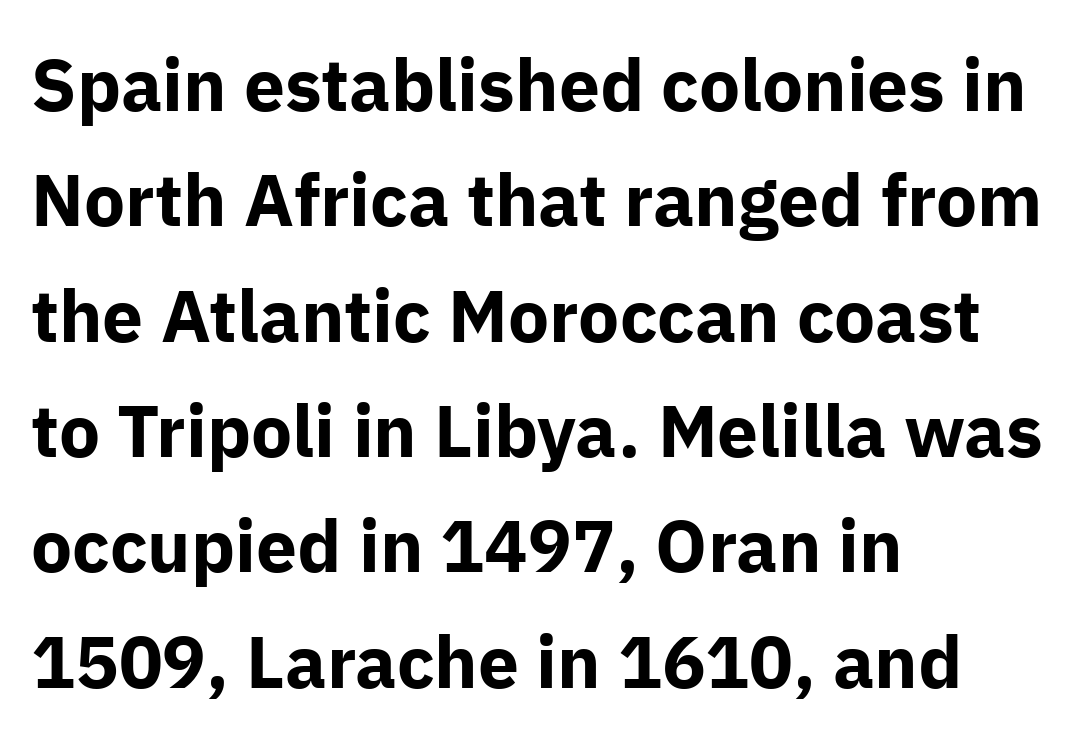
Notice how descenders clear the ascenders below comfortably — that's standard leading. Spacing verdict: proportional, widths tailored to each character. Serifs: no, the terminals of the letterforms are clean. You'd pick this weight for a headline — it's a proper bold.
